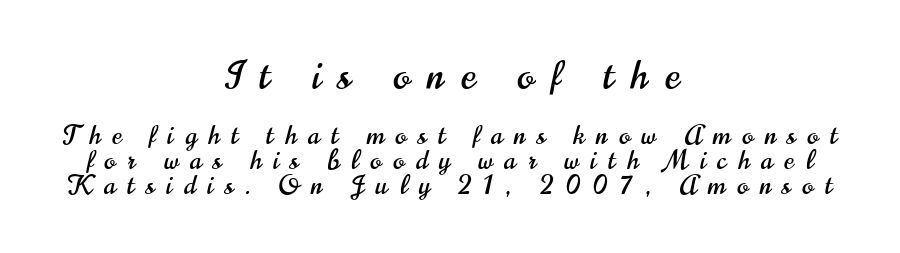
{"serif": "no", "width": "condensed", "stroke_contrast": "high", "x_height": "small", "monospaced": "no", "underline": "no", "align": "center", "line_spacing": "tight", "line_spacing_ratio": 0.96, "letter_spacing": "wide", "letter_spacing_em": 0.45, "larger_block": "first", "size_ratio": 1.5, "glyph_px": 39}
